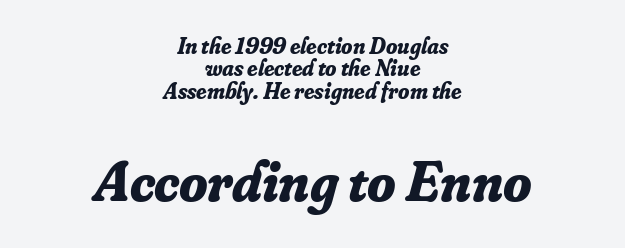
Q: Is the text bold? A: Yes.
Q: Is the text italic (slanted)? A: Yes, it leans right by about 16 degrees.
Q: Is the typeface a serif or a sans-serif typeface? A: Serif.
Q: Is the text underlined? A: No.
Q: How is the paragraph aligned? A: Centered.
Q: Is the spacing between letters normal or unusually wide? A: Normal.
Q: Is the spacing between lines tight, normal or loose? A: Tight.
Q: Which block of text is set in a larger size, the first (top) or the second (bottom)? A: The second (bottom) one.
Q: Width (condensed, normal, or wide)? A: Normal.
Q: Stroke contrast? A: Low.
Q: x-height? A: Small.
Q: Monospaced? A: No.
